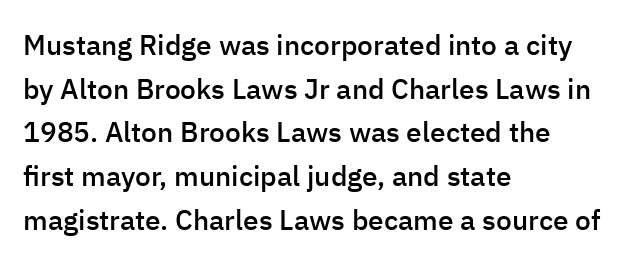
The space directly below the letters is spotless. Each new line begins a customary step beneath the previous one. On the weight axis this lands at semibold, roughly 600. You could not count columns in this text — the font is proportionally spaced.
